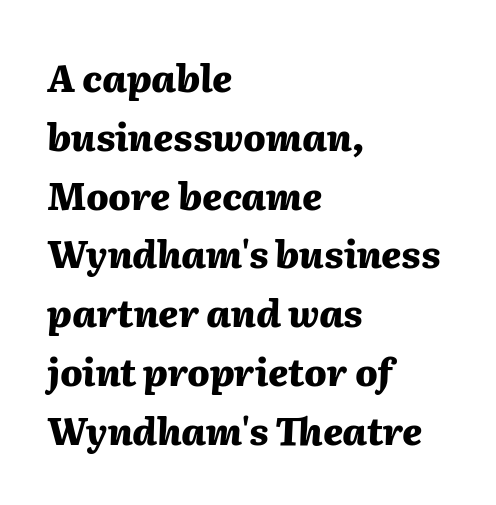
{"italic": "yes", "lean": "right", "slant_degrees": 2, "bold": "yes", "weight": "heavy", "width": "normal", "stroke_contrast": "medium", "x_height": "medium", "monospaced": "no", "underline": "no", "align": "left", "line_spacing": "normal", "line_spacing_ratio": 1.59, "letter_spacing": "normal", "letter_spacing_em": 0.0, "glyph_px": 37}
